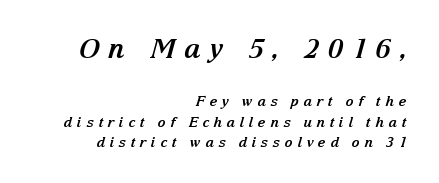
The image shows 27 px bold type, italic (leaning right); set right-aligned, normal line spacing (1.44x), unusually wide letter spacing (+0.31 em), not underlined; the first (top) block is 1.93x larger.
